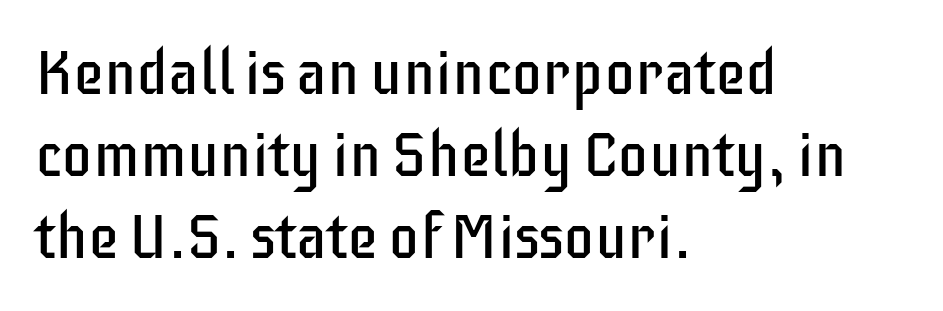
Q: Is the text bold? A: No.
Q: Is the text italic (slanted)? A: No, it is upright.
Q: Is the typeface a serif or a sans-serif typeface? A: Sans-serif.
Q: Is the text underlined? A: No.
Q: How is the paragraph aligned? A: Left-aligned.
Q: Is the spacing between letters normal or unusually wide? A: Normal.
Q: Is the spacing between lines tight, normal or loose? A: Normal.
Q: Width (condensed, normal, or wide)? A: Condensed.
Q: Stroke contrast? A: Low.
Q: x-height? A: Large.
Q: Monospaced? A: No.
